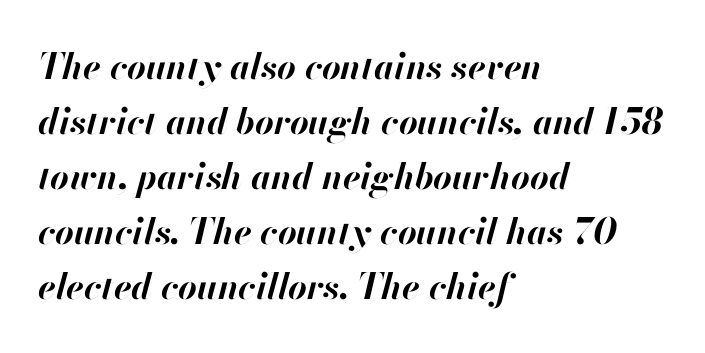
{"italic": "yes", "lean": "right", "slant_degrees": 13, "bold": "yes", "weight": "bold", "width": "normal", "stroke_contrast": "high", "x_height": "small", "monospaced": "no", "underline": "no", "align": "left", "line_spacing": "normal", "line_spacing_ratio": 1.53, "letter_spacing": "normal", "letter_spacing_em": 0.0, "glyph_px": 36}
